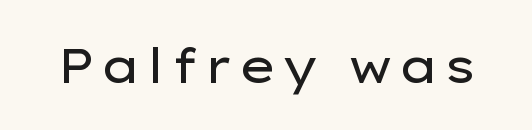
Nothing sits at the stroke ends, so this counts as sans-serif. A clean baseline with only descenders dipping below it. The typeface has the unassuming heft of standard copy or less. No italicization has been applied; the sample stays upright. Each letter keeps its own natural width here, so spacing adapts to shape.
